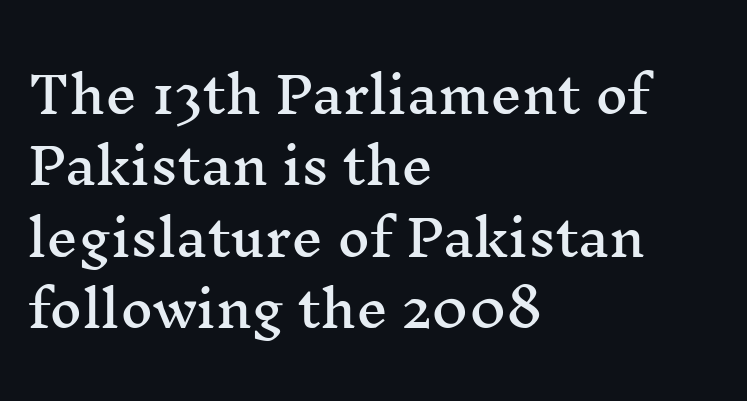
Underlining? Definitely not there. Evenly set lines give the paragraph a standard silhouette. Character widths vary here, with narrow letters taking less room than wide ones. Is the block centered? No — it sits flush against the left margin. Every stem runs plumb, perpendicular to the baseline.
